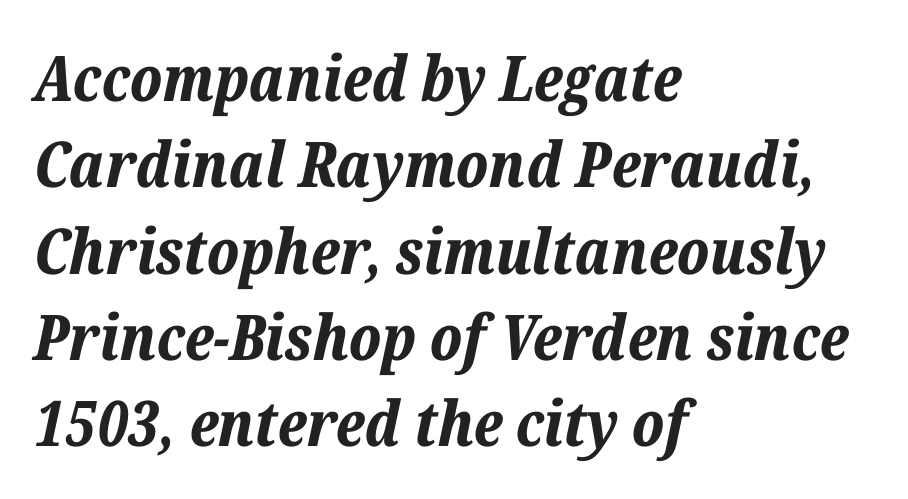
{"italic": "yes", "lean": "right", "slant_degrees": 12, "bold": "yes", "weight": "bold", "width": "normal", "stroke_contrast": "low", "x_height": "medium", "monospaced": "no", "underline": "no", "align": "left", "line_spacing": "normal", "line_spacing_ratio": 1.37, "letter_spacing": "normal", "letter_spacing_em": 0.0, "glyph_px": 63}
